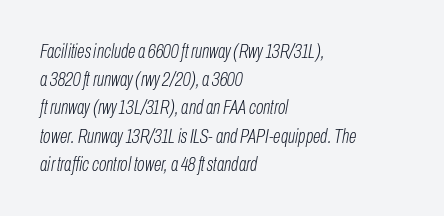
{"italic": "yes", "lean": "right", "slant_degrees": 10, "bold": "no", "underline": "no", "align": "left", "line_spacing": "normal", "line_spacing_ratio": 1.41, "letter_spacing": "normal", "letter_spacing_em": 0.0, "glyph_px": 20}
